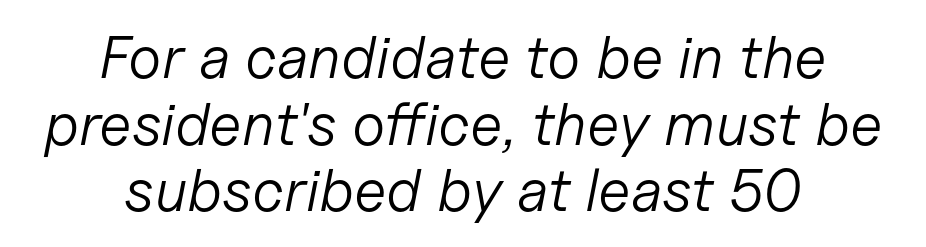
Q: Is the text bold? A: No.
Q: Is the text italic (slanted)? A: Yes, it leans right by about 11 degrees.
Q: Is the text underlined? A: No.
Q: How is the paragraph aligned? A: Centered.
Q: Is the spacing between letters normal or unusually wide? A: Normal.
Q: Is the spacing between lines tight, normal or loose? A: Tight.
Q: Width (condensed, normal, or wide)? A: Normal.
Q: Stroke contrast? A: Low.
Q: x-height? A: Medium.
Q: Monospaced? A: No.
